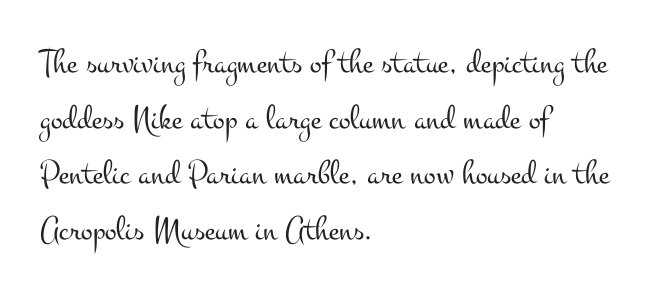
{"serif": "yes", "bold": "no", "weight": "light", "width": "wide", "stroke_contrast": "medium", "x_height": "small", "monospaced": "no", "underline": "no", "align": "left", "line_spacing": "normal", "line_spacing_ratio": 1.59, "letter_spacing": "normal", "letter_spacing_em": 0.0, "glyph_px": 35}
